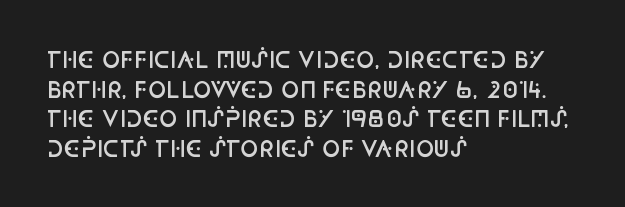
{"italic": "no", "bold": "semi", "underline": "no", "align": "left", "line_spacing": "normal", "line_spacing_ratio": 1.35, "letter_spacing": "normal", "letter_spacing_em": 0.0, "glyph_px": 22}
